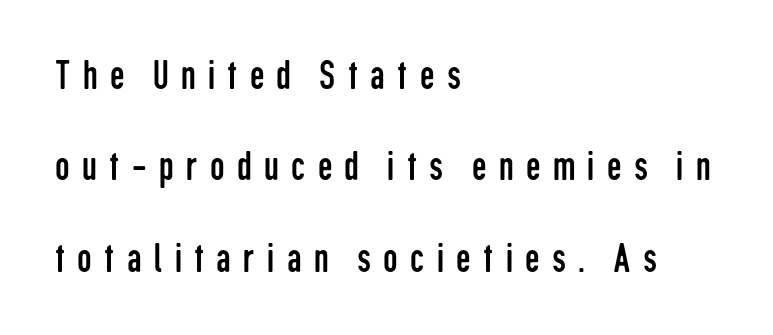
Does the type have serifs? No, each stem ends abruptly. Italic: no, the glyphs are upright roman. This rendering uses left alignment, leaving the right contour irregular. Spacing verdict: proportional, widths tailored to each character. The letters are spread apart with noticeably loose tracking.
